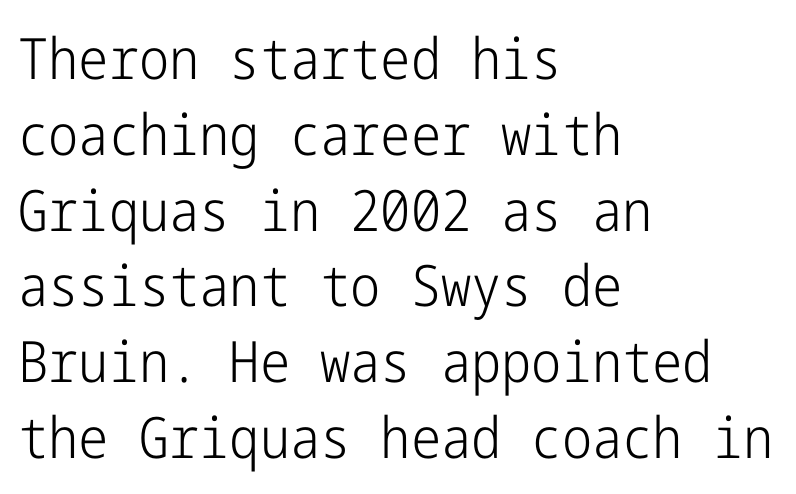
{"serif": "no", "italic": "no", "bold": "no", "weight": "light", "width": "condensed", "stroke_contrast": "low", "x_height": "medium", "underline": "no", "align": "left", "line_spacing": "normal", "line_spacing_ratio": 1.33, "letter_spacing": "normal", "letter_spacing_em": 0.0, "glyph_px": 57}
